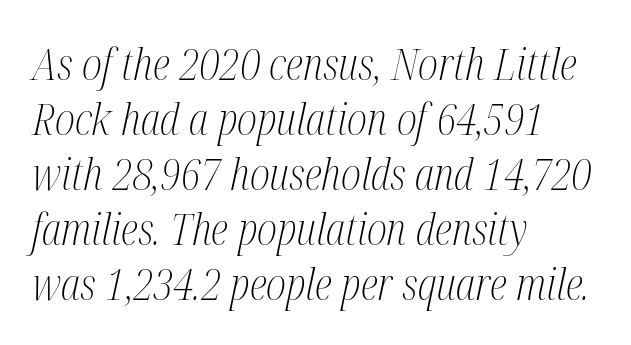
Inter-character spacing is left at the font's built-in metrics. The strip under each line holds only bare page. Normally led — the rows are evenly, conventionally spaced. Would a proofreader flag this as italicized? Yes.
